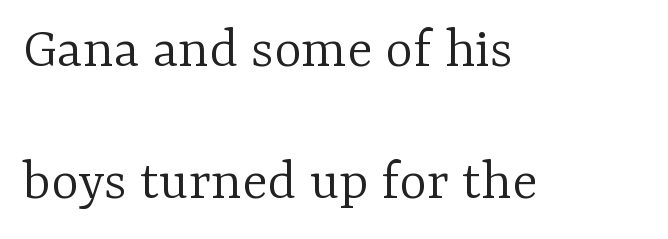
The image shows 59 px light serif type, upright; set left-aligned, loose line spacing (2.24x), normal letter spacing, not underlined; low stroke contrast and a medium x-height.
